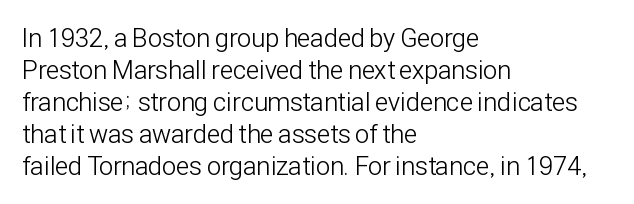
Q: Is the text bold? A: No.
Q: Is the text italic (slanted)? A: No, it is upright.
Q: Is the text underlined? A: No.
Q: How is the paragraph aligned? A: Left-aligned.
Q: Is the spacing between letters normal or unusually wide? A: Normal.
